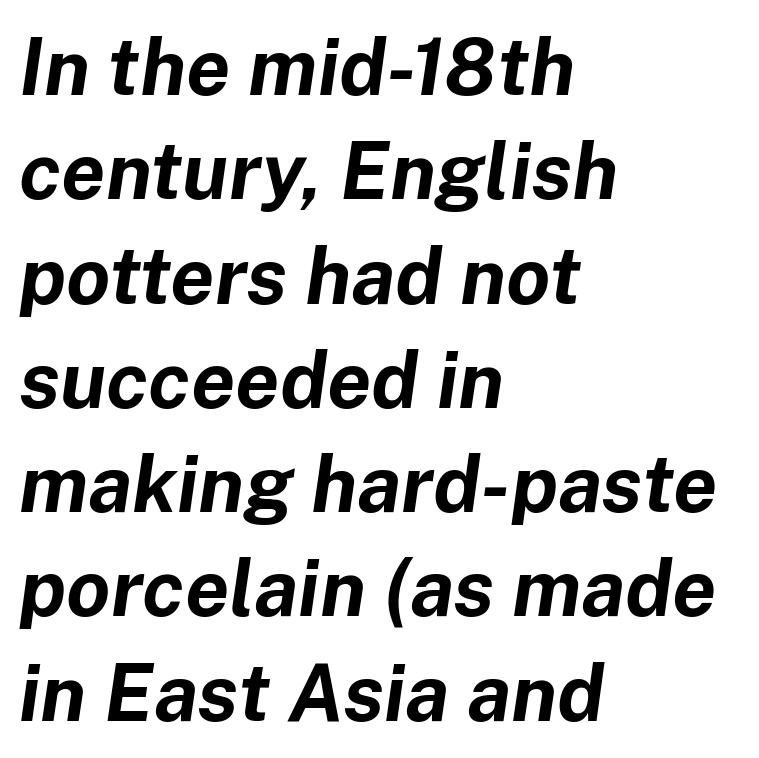
The face used here is proportionally spaced, like ordinary book or web type. Reading down the column, the eye jumps a familiar distance to each next line. Emphasis-style slanted type is in use. Here the glyphs are tracked normally, forming tight word shapes. Words float on clear page, feet unadorned.
